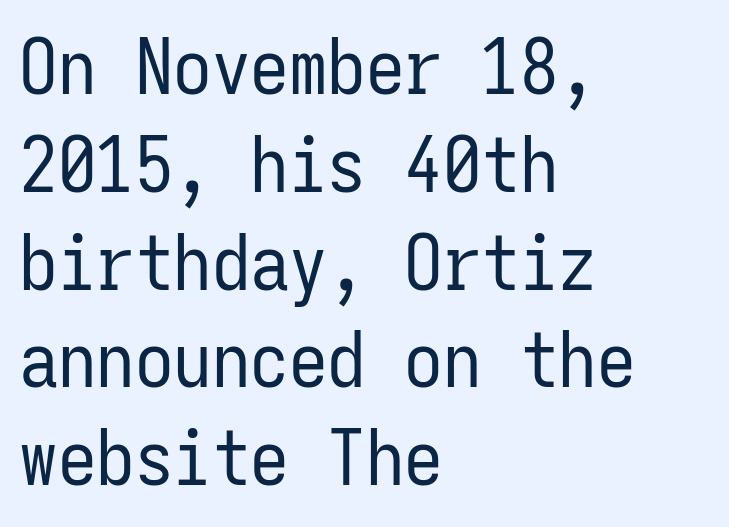
The image shows 77 px regular-weight, condensed sans-serif type, upright, monospaced; set left-aligned, normal line spacing (1.27x), normal letter spacing, not underlined; low stroke contrast and a medium x-height.
